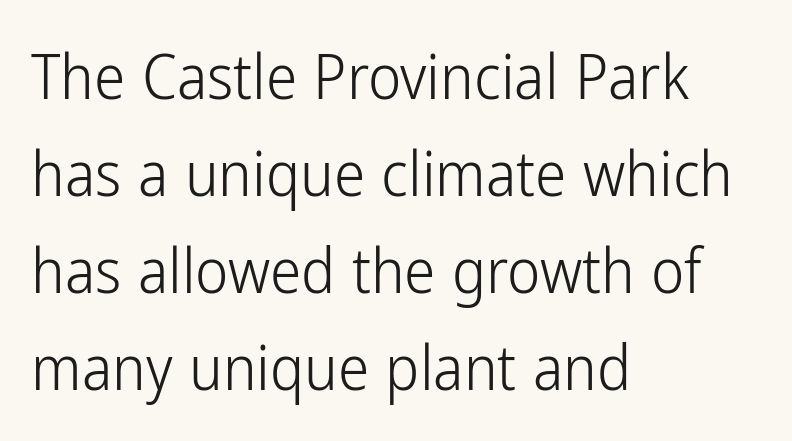
Heft: none added — not bold. Just letters on the line, the space beneath them empty. The face used here is rendered with its standard letterfit. I'd call this a sans setting — the letters go barefoot.
